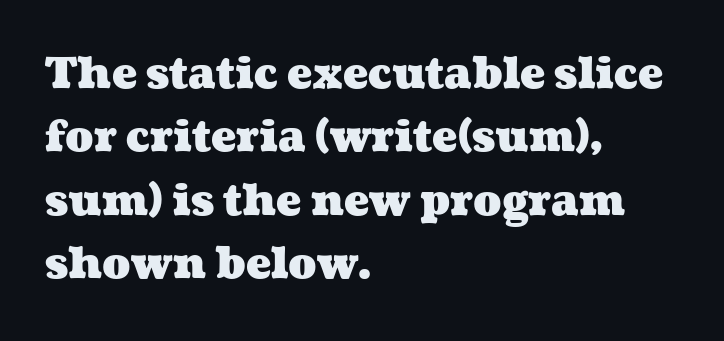
Q: Is the text bold? A: Yes.
Q: Is the text underlined? A: No.
Q: How is the paragraph aligned? A: Left-aligned.
Q: Is the spacing between letters normal or unusually wide? A: Normal.
Q: Is the spacing between lines tight, normal or loose? A: Normal.
Q: Width (condensed, normal, or wide)? A: Wide.
Q: Stroke contrast? A: Medium.
Q: x-height? A: Medium.
Q: Monospaced? A: No.
